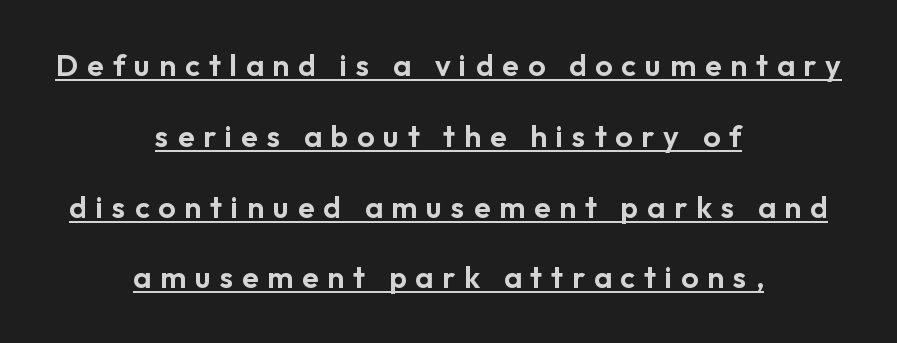
The image shows 30 px sans-serif type, upright; set centered, loose line spacing (2.36x), unusually wide letter spacing (+0.3 em), underlined; low stroke contrast and a medium x-height.
